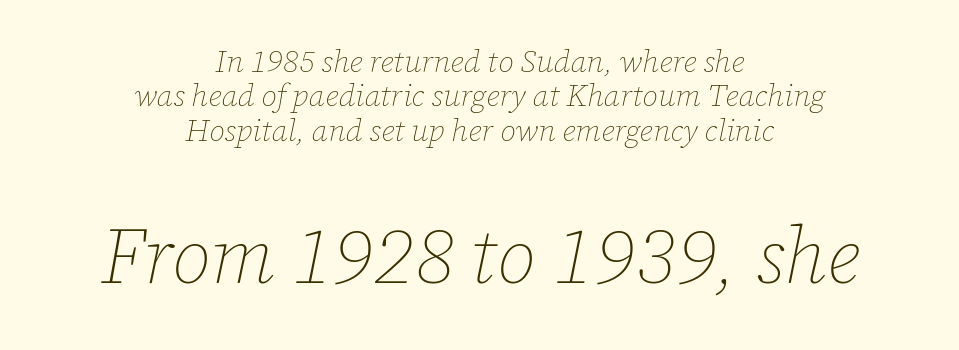
Notice how the stems are inclined rather than vertical — that's the hallmark of italics. Each word holds together tightly as a unit, with standard inter-letter gaps. Is there much room between lines? No — they nearly touch. Larger block? The one below; the one above is distinctly smaller.
